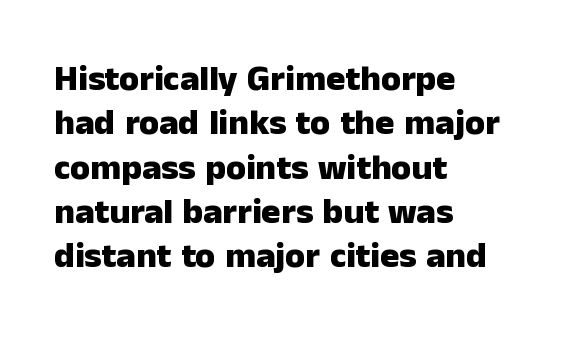
Q: Is the text bold? A: Yes.
Q: Is the text italic (slanted)? A: No, it is upright.
Q: Is the typeface a serif or a sans-serif typeface? A: Sans-serif.
Q: Is the text underlined? A: No.
Q: How is the paragraph aligned? A: Left-aligned.
Q: Is the spacing between letters normal or unusually wide? A: Normal.
Q: Width (condensed, normal, or wide)? A: Normal.
Q: Stroke contrast? A: Low.
Q: x-height? A: Medium.
Q: Monospaced? A: No.
